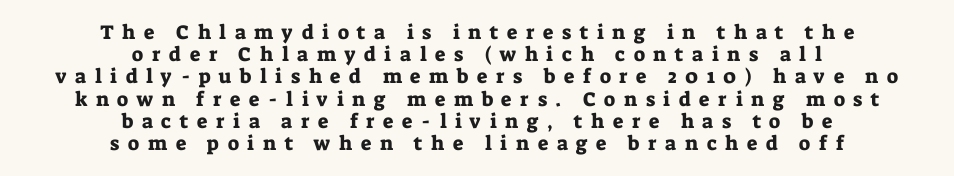
A roman cut, with each character standing at attention. Look at the tracking — it's clearly loosened, letters drifting apart. The block of text is dense from top to bottom, with scant space between rows. Each row of text sits above clean, open space.
